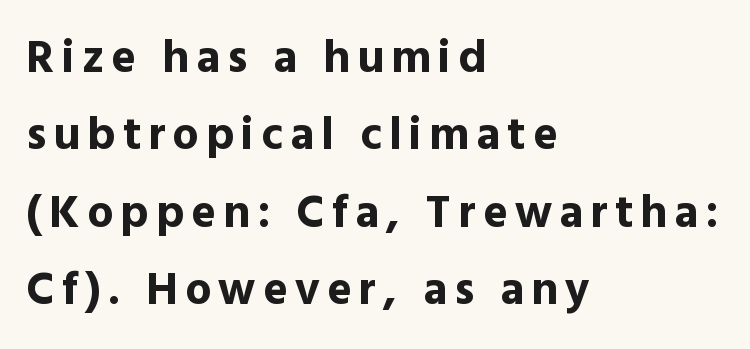
Q: Is the text bold? A: Yes.
Q: Is the text italic (slanted)? A: No, it is upright.
Q: Is the typeface a serif or a sans-serif typeface? A: Sans-serif.
Q: Is the text underlined? A: No.
Q: How is the paragraph aligned? A: Left-aligned.
Q: Is the spacing between lines tight, normal or loose? A: Normal.
Q: Width (condensed, normal, or wide)? A: Normal.
Q: x-height? A: Medium.
Q: Monospaced? A: No.
